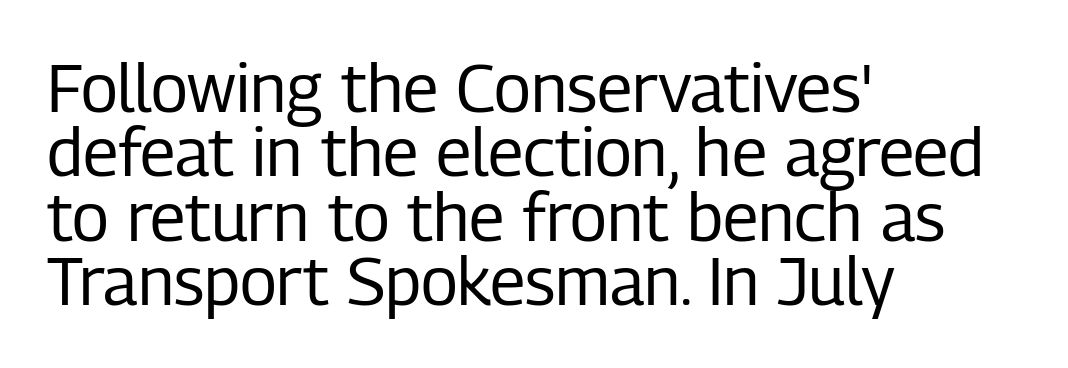
The image shows 67 px regular-weight, condensed sans-serif type, upright; set left-aligned, tight line spacing (0.96x), normal letter spacing, not underlined; low stroke contrast and a medium x-height.
